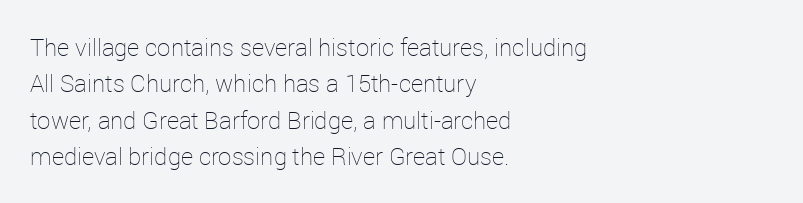
The foot of each line stays bare and open. These lines stack with their left ends in a neat column. Italic: no, the glyphs are upright roman. These lines sit exactly where default settings would place them.
